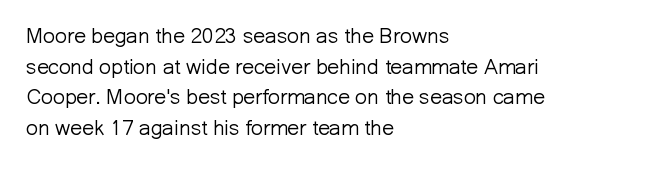
{"italic": "no", "bold": "no", "underline": "no", "align": "left", "line_spacing": "normal", "line_spacing_ratio": 1.46, "letter_spacing": "normal", "letter_spacing_em": 0.0, "glyph_px": 21}
